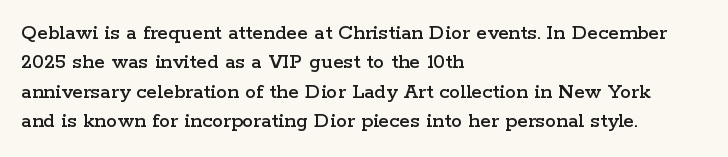
{"italic": "no", "underline": "no", "align": "left", "line_spacing": "normal", "line_spacing_ratio": 1.34, "letter_spacing": "normal", "letter_spacing_em": 0.0, "glyph_px": 22}
